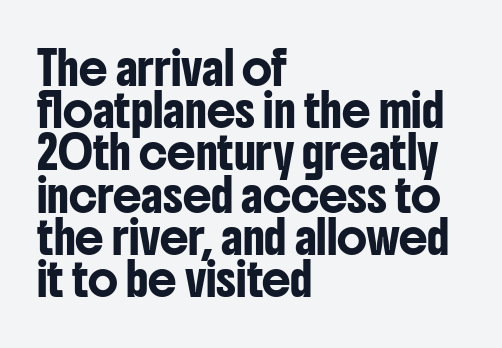
The image shows 32 px condensed sans-serif type, upright; set left-aligned, normal line spacing (1.32x), normal letter spacing, not underlined; low stroke contrast and a medium x-height.
